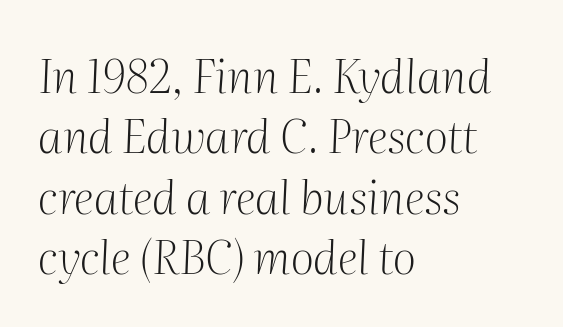
Is the block centered? No — it sits flush against the left margin. The horizontal fit of the characters is conventional and even. Descenders are the only things crossing below the line. The font's italic variant was chosen for this text.
